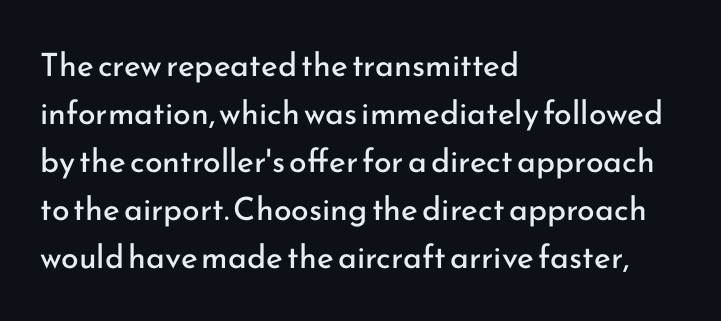
{"serif": "no", "italic": "no", "bold": "no", "weight": "regular", "width": "normal", "stroke_contrast": "low", "x_height": "small", "monospaced": "no", "underline": "no", "align": "left", "line_spacing": "normal", "line_spacing_ratio": 1.5, "letter_spacing": "normal", "letter_spacing_em": 0.0, "glyph_px": 32}
